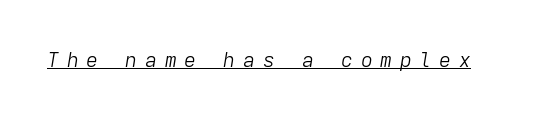
{"italic": "yes", "lean": "right", "slant_degrees": 9, "bold": "no", "underline": "yes", "letter_spacing": "wide", "letter_spacing_em": 0.38, "glyph_px": 20}
